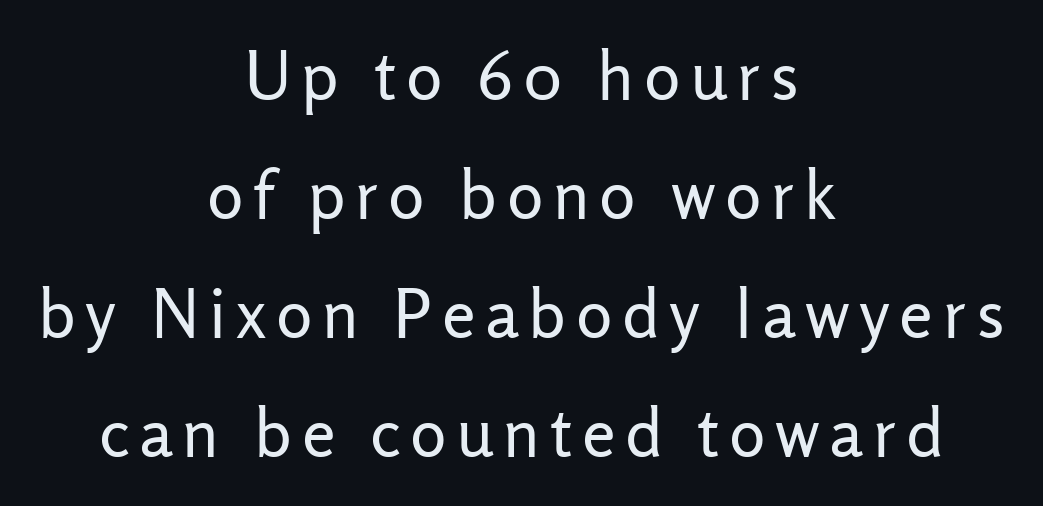
Q: Is the text bold? A: No.
Q: Is the text italic (slanted)? A: No, it is upright.
Q: Is the typeface a serif or a sans-serif typeface? A: Sans-serif.
Q: Is the text underlined? A: No.
Q: How is the paragraph aligned? A: Centered.
Q: Width (condensed, normal, or wide)? A: Normal.
Q: Stroke contrast? A: Low.
Q: x-height? A: Medium.
Q: Monospaced? A: No.
